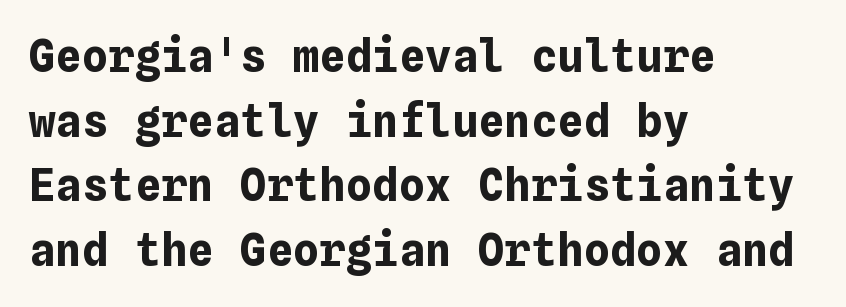
Q: Is the text bold? A: Yes.
Q: Is the text italic (slanted)? A: No, it is upright.
Q: Is the text underlined? A: No.
Q: How is the paragraph aligned? A: Left-aligned.
Q: Is the spacing between letters normal or unusually wide? A: Normal.
Q: Is the spacing between lines tight, normal or loose? A: Normal.
Q: Width (condensed, normal, or wide)? A: Normal.
Q: Stroke contrast? A: Low.
Q: x-height? A: Medium.
